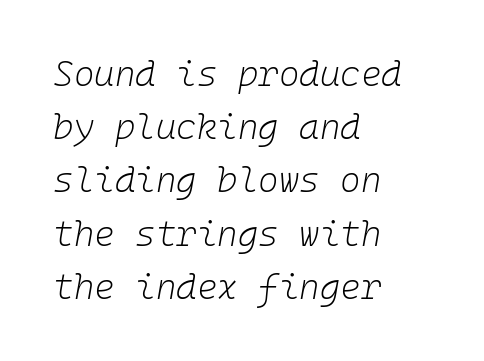
The image shows 35 px light type, italic (leaning right), monospaced; set left-aligned, normal line spacing (1.52x), normal letter spacing, not underlined; low stroke contrast and a medium x-height.
